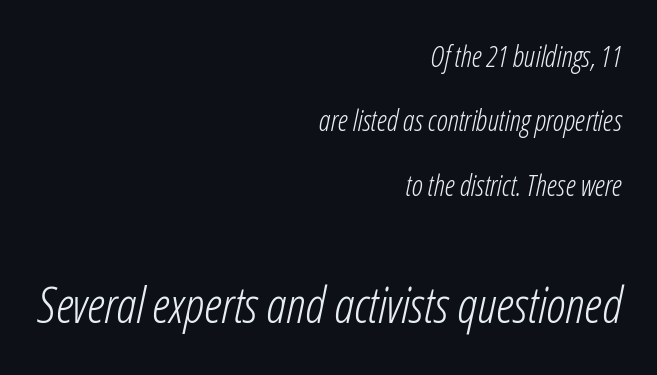
The area under the type is left untouched. The letters advance in unequal steps, a hallmark of proportional type. The composition opens small and finishes big. In terms of leading, this rendering errs on the spacious side. The cut favours lightness, reaching ordinary text weight at its darkest.
